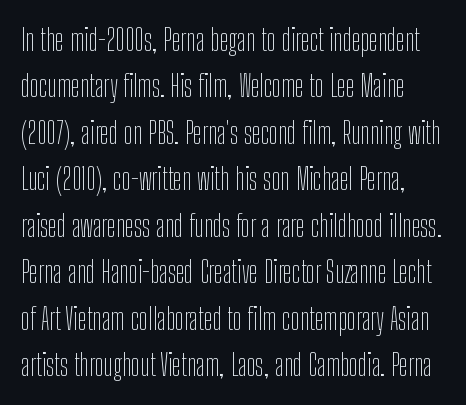
Q: Is the text bold? A: No.
Q: Is the text italic (slanted)? A: No, it is upright.
Q: Is the typeface a serif or a sans-serif typeface? A: Sans-serif.
Q: Is the text underlined? A: No.
Q: Is the spacing between letters normal or unusually wide? A: Normal.
Q: Is the spacing between lines tight, normal or loose? A: Normal.
Q: Width (condensed, normal, or wide)? A: Condensed.
Q: Stroke contrast? A: Low.
Q: x-height? A: Medium.
Q: Monospaced? A: No.
